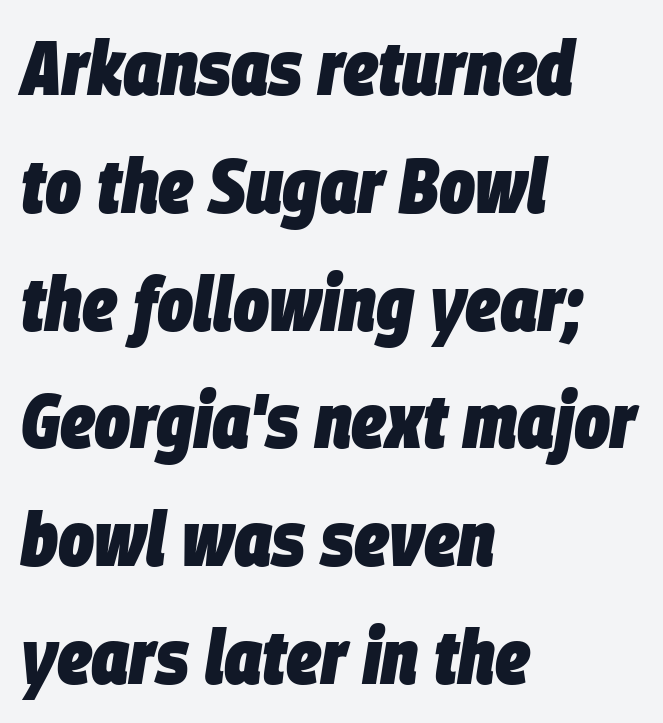
{"italic": "yes", "lean": "right", "slant_degrees": 9, "bold": "yes", "weight": "heavy", "width": "condensed", "stroke_contrast": "low", "x_height": "large", "monospaced": "no", "underline": "no", "align": "left", "line_spacing": "normal", "line_spacing_ratio": 1.55, "letter_spacing": "normal", "letter_spacing_em": 0.0, "glyph_px": 76}
